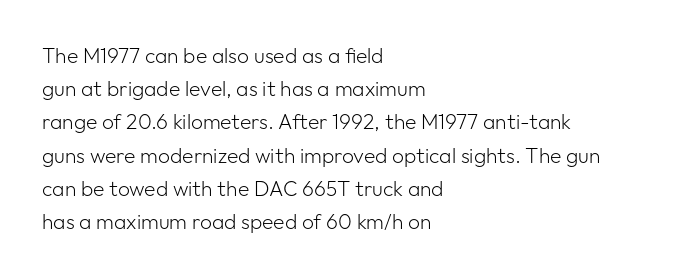
The image shows 21 px text type, upright; set left-aligned, normal line spacing (1.58x), normal letter spacing, not underlined.
